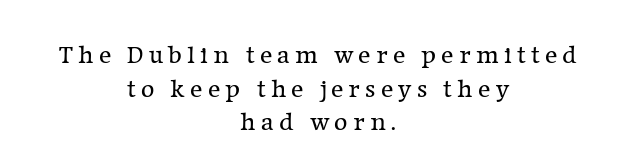
Descenders hang freely into open space. This rendering uses center alignment, leaving both contours irregular but symmetric. Rows of type keep a routine distance in the vertical direction. No chunkiness to these letters — they're not bold. The passage shown has open, widely tracked lettering throughout. Vertical strokes here are truly vertical.
